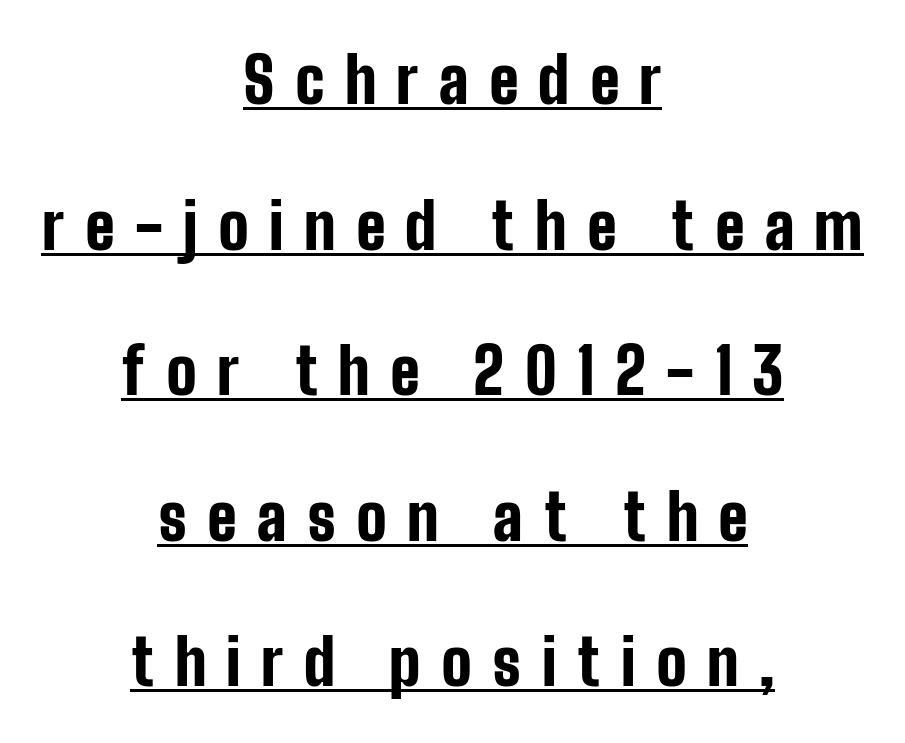
Serif or sans? Sans — the stroke terminals are bare. The passage shown stacks its lines with a broad gap. Does the copy run flush right? No — it is centered line by line. Underlining? Definitely there. You could only call the tracking loose — the letters float apart. The axis of the letterforms is exactly vertical.
